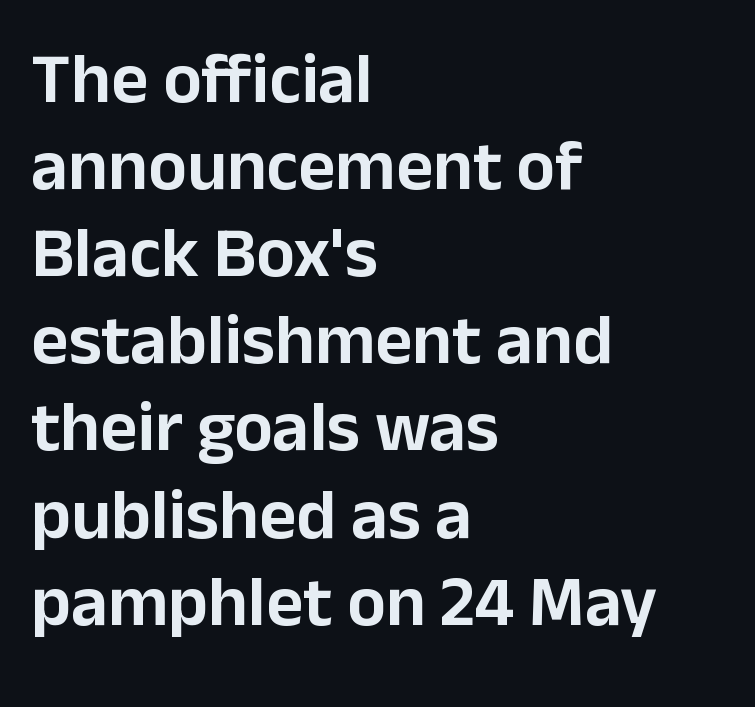
Q: Is the text italic (slanted)? A: No, it is upright.
Q: Is the typeface a serif or a sans-serif typeface? A: Sans-serif.
Q: Is the text underlined? A: No.
Q: How is the paragraph aligned? A: Left-aligned.
Q: Is the spacing between letters normal or unusually wide? A: Normal.
Q: Width (condensed, normal, or wide)? A: Normal.
Q: Stroke contrast? A: Low.
Q: x-height? A: Medium.
Q: Monospaced? A: No.
